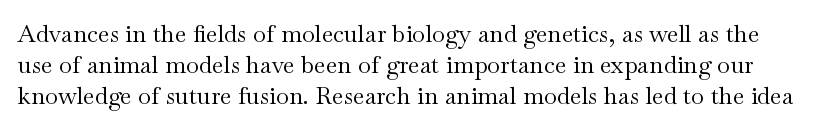
{"italic": "no", "bold": "no", "underline": "no", "line_spacing": "normal", "line_spacing_ratio": 1.3, "letter_spacing": "normal", "letter_spacing_em": 0.0, "glyph_px": 24}
